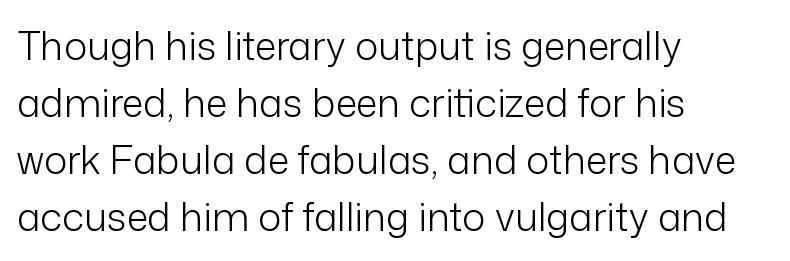
Leftover space on each line is placed entirely after the last word. It's the straight-up-and-down kind of type. How are the letters spaced? Ordinarily, with no added tracking. To sum up the face: it is a sans, with no serifs. Letters rest on an invisible, unmarked baseline.
